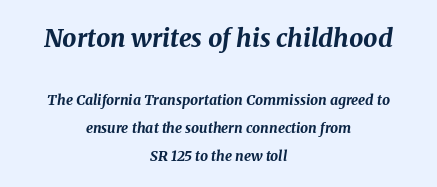
The image shows 25 px bold type, italic (leaning right); set centered, loose line spacing (1.98x), normal letter spacing, not underlined; the first (top) block is 1.79x larger.
